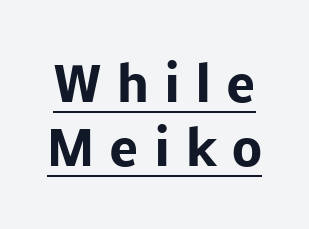
{"serif": "no", "italic": "no", "bold": "yes", "weight": "heavy", "width": "normal", "stroke_contrast": "low", "x_height": "medium", "monospaced": "no", "underline": "yes", "line_spacing": "normal", "line_spacing_ratio": 1.34, "letter_spacing": "wide", "letter_spacing_em": 0.31, "glyph_px": 48}
